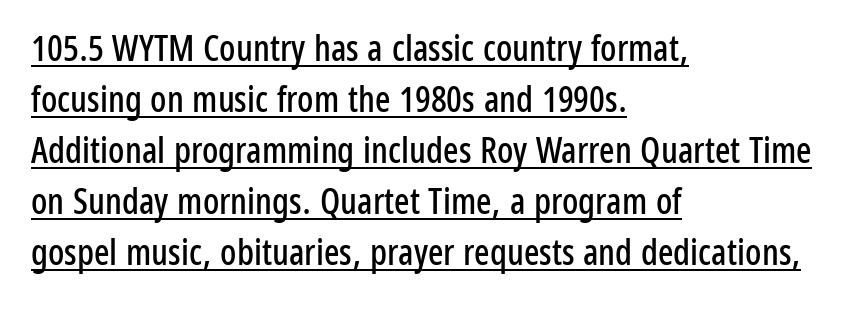
Q: Is the text italic (slanted)? A: No, it is upright.
Q: Is the typeface a serif or a sans-serif typeface? A: Sans-serif.
Q: Is the text underlined? A: Yes.
Q: How is the paragraph aligned? A: Left-aligned.
Q: Is the spacing between letters normal or unusually wide? A: Normal.
Q: Is the spacing between lines tight, normal or loose? A: Normal.
Q: Width (condensed, normal, or wide)? A: Condensed.
Q: Stroke contrast? A: Low.
Q: x-height? A: Medium.
Q: Monospaced? A: No.
